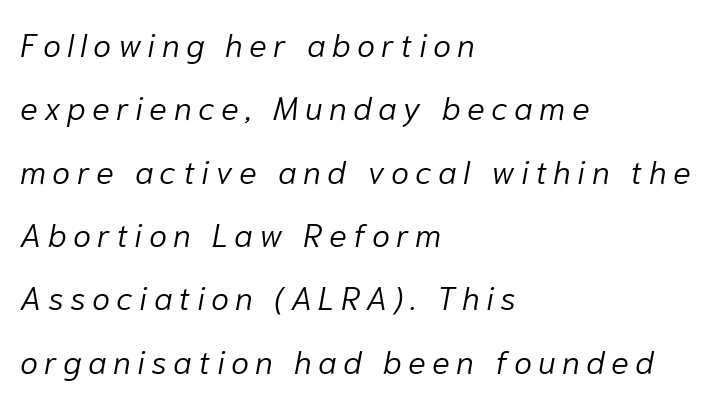
These lines are rendered in a variable-pitch font. This sample trades compactness for vertical openness between lines. Weight: not bold — regular or lighter. The specimen omits any rule beneath the text block's lines. The passage is arranged the way most books set body copy — flush left. The whole block is typeset with a tilt.
